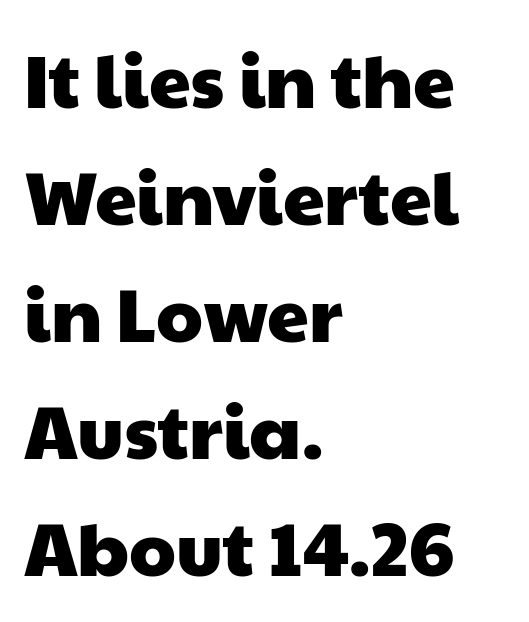
The image shows 75 px wide sans-serif type; set left-aligned, normal line spacing (1.56x), normal letter spacing, not underlined; low stroke contrast and a medium x-height.
